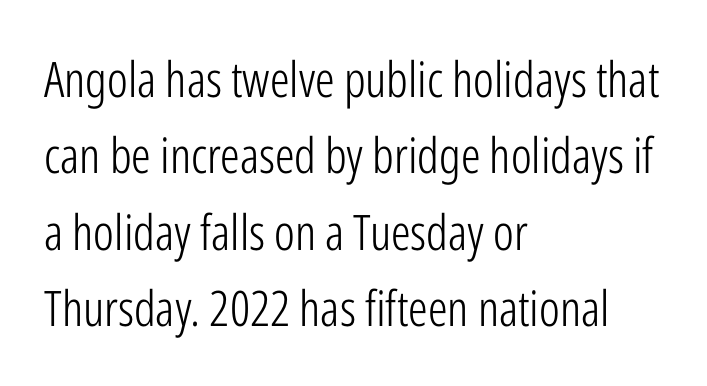
Style check: upright. Letters have the restrained weight of plain body copy at most. I'd call this a sans setting — the letters go barefoot. Summary of vertical rhythm: regular, with standard interline spacing. The string is rendered with underlining switched off.
